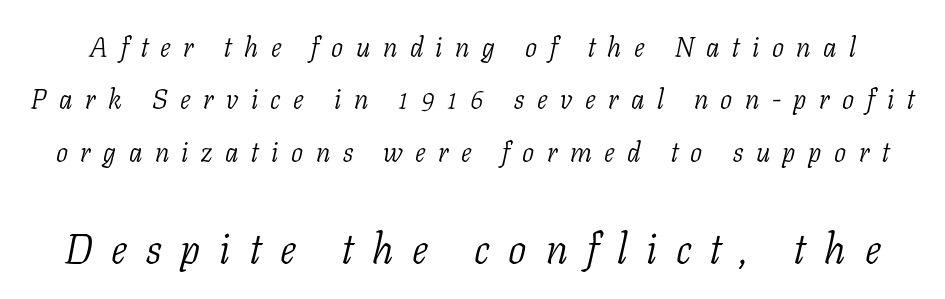
Q: Is the text bold? A: No.
Q: Is the text italic (slanted)? A: Yes, it leans right by about 11 degrees.
Q: Is the typeface a serif or a sans-serif typeface? A: Serif.
Q: Is the text underlined? A: No.
Q: Is the spacing between letters normal or unusually wide? A: Unusually wide.
Q: Is the spacing between lines tight, normal or loose? A: Loose.
Q: Which block of text is set in a larger size, the first (top) or the second (bottom)? A: The second (bottom) one.
Q: Width (condensed, normal, or wide)? A: Normal.
Q: Stroke contrast? A: Low.
Q: x-height? A: Medium.
Q: Monospaced? A: No.
